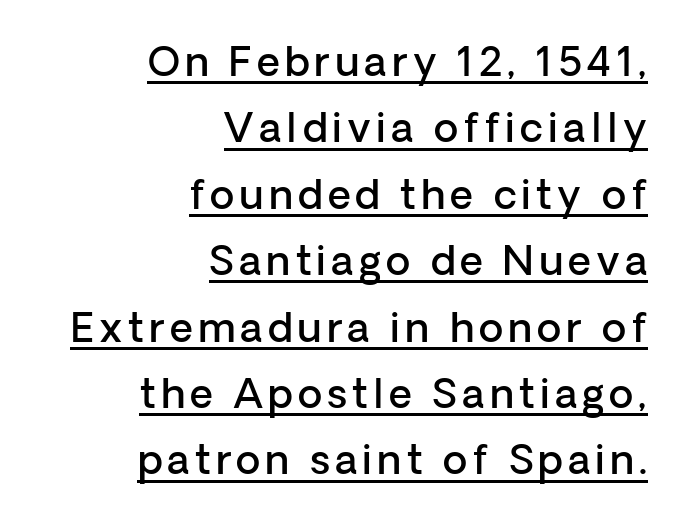
Q: Is the text bold? A: Semi-bold.
Q: Is the text italic (slanted)? A: No, it is upright.
Q: Is the typeface a serif or a sans-serif typeface? A: Sans-serif.
Q: Is the text underlined? A: Yes.
Q: How is the paragraph aligned? A: Right-aligned.
Q: Is the spacing between lines tight, normal or loose? A: Normal.
Q: Width (condensed, normal, or wide)? A: Normal.
Q: Stroke contrast? A: Low.
Q: x-height? A: Medium.
Q: Monospaced? A: No.
